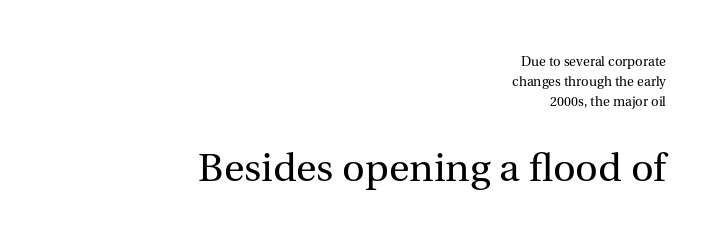
Q: Is the text bold? A: No.
Q: Is the text italic (slanted)? A: No, it is upright.
Q: Is the typeface a serif or a sans-serif typeface? A: Serif.
Q: Is the text underlined? A: No.
Q: How is the paragraph aligned? A: Right-aligned.
Q: Is the spacing between letters normal or unusually wide? A: Normal.
Q: Is the spacing between lines tight, normal or loose? A: Normal.
Q: Which block of text is set in a larger size, the first (top) or the second (bottom)? A: The second (bottom) one.
Q: Width (condensed, normal, or wide)? A: Normal.
Q: Stroke contrast? A: Medium.
Q: x-height? A: Medium.
Q: Monospaced? A: No.
